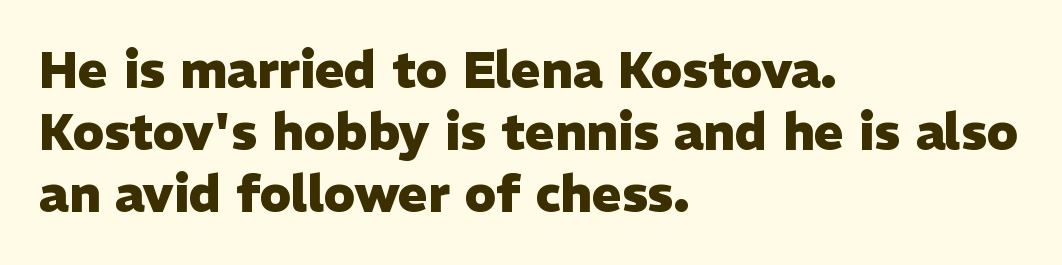
The image shows 50 px heavy sans-serif type, upright; set left-aligned, line spacing 1.24x, normal letter spacing, not underlined; low stroke contrast and a medium x-height.
